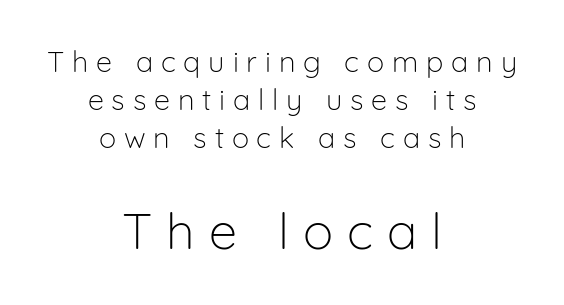
Q: Is the text bold? A: No.
Q: Is the text italic (slanted)? A: No, it is upright.
Q: Is the typeface a serif or a sans-serif typeface? A: Sans-serif.
Q: Is the text underlined? A: No.
Q: How is the paragraph aligned? A: Centered.
Q: Is the spacing between letters normal or unusually wide? A: Unusually wide.
Q: Is the spacing between lines tight, normal or loose? A: Normal.
Q: Which block of text is set in a larger size, the first (top) or the second (bottom)? A: The second (bottom) one.
Q: Width (condensed, normal, or wide)? A: Normal.
Q: Stroke contrast? A: Low.
Q: x-height? A: Medium.
Q: Monospaced? A: No.
